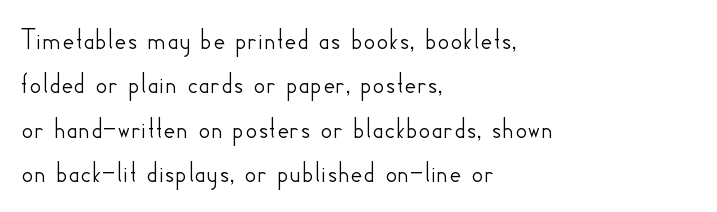
These lines are rendered in a variable-pitch font. One-word summary of the alignment: left. Any mark beneath the type? The region is blank. Rows of type keep a routine distance in the vertical direction. The line texture is even and compact thanks to regular tracking.
